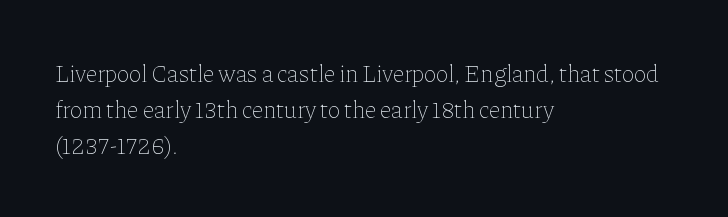
Q: Is the text bold? A: No.
Q: Is the text italic (slanted)? A: No, it is upright.
Q: Is the text underlined? A: No.
Q: How is the paragraph aligned? A: Left-aligned.
Q: Is the spacing between letters normal or unusually wide? A: Normal.
Q: Is the spacing between lines tight, normal or loose? A: Normal.
